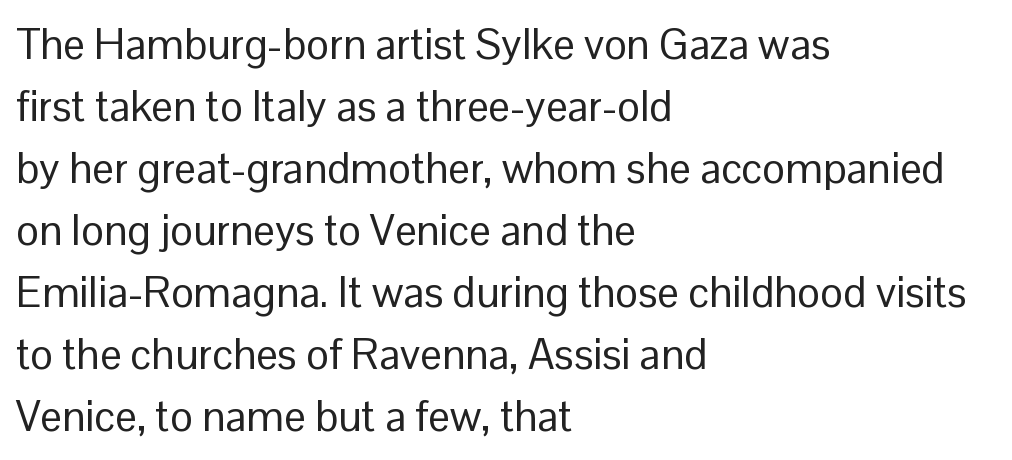
Q: Is the text bold? A: No.
Q: Is the text italic (slanted)? A: No, it is upright.
Q: Is the typeface a serif or a sans-serif typeface? A: Sans-serif.
Q: Is the text underlined? A: No.
Q: How is the paragraph aligned? A: Left-aligned.
Q: Is the spacing between letters normal or unusually wide? A: Normal.
Q: Is the spacing between lines tight, normal or loose? A: Normal.
Q: Width (condensed, normal, or wide)? A: Normal.
Q: Stroke contrast? A: Low.
Q: x-height? A: Medium.
Q: Monospaced? A: No.
